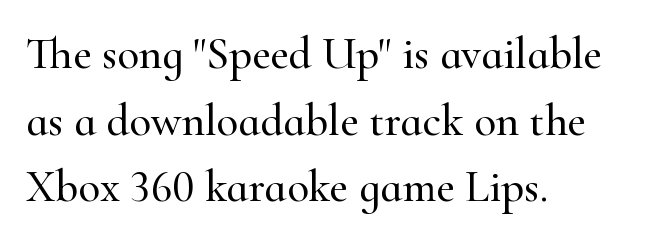
The image shows 45 px serif type, upright; set left-aligned, normal line spacing (1.48x), normal letter spacing, not underlined; high stroke contrast and a small x-height.
